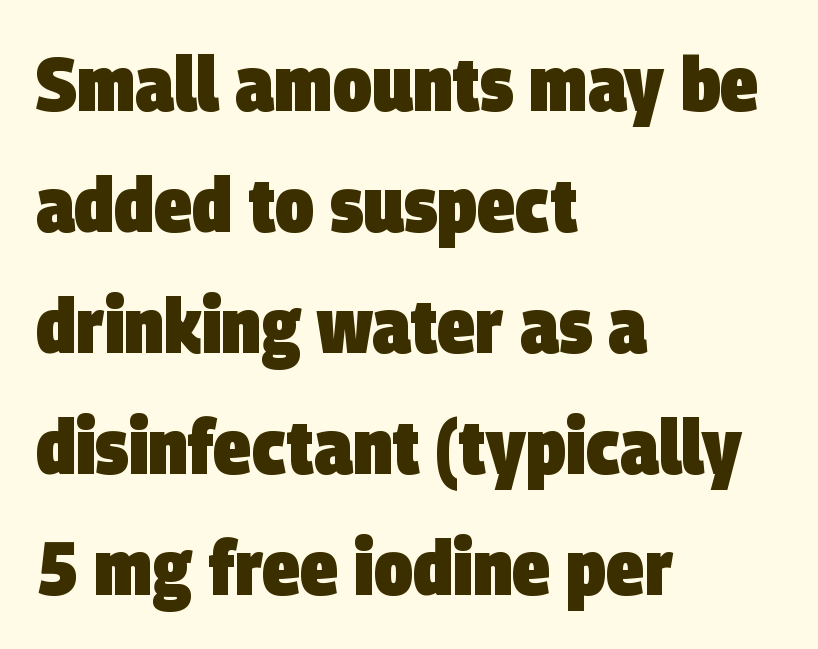
Q: Is the text bold? A: Yes.
Q: Is the typeface a serif or a sans-serif typeface? A: Sans-serif.
Q: Is the text underlined? A: No.
Q: How is the paragraph aligned? A: Left-aligned.
Q: Is the spacing between letters normal or unusually wide? A: Normal.
Q: Is the spacing between lines tight, normal or loose? A: Normal.
Q: Width (condensed, normal, or wide)? A: Condensed.
Q: Stroke contrast? A: Low.
Q: x-height? A: Large.
Q: Monospaced? A: No.
